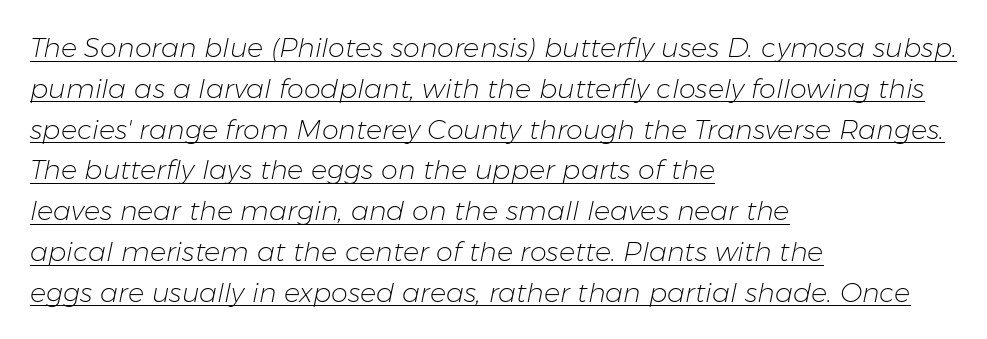
Weight: regular or lighter. Is the letter spacing exaggerated? No — it looks like the ordinary default. Caption: multi-line text, flush left, ragged right. The block of text has a typical density, with ordinary space between rows. Compared with undecorated copy, this sample adds a rule below the words. Italic: yes, the glyphs are oblique.
